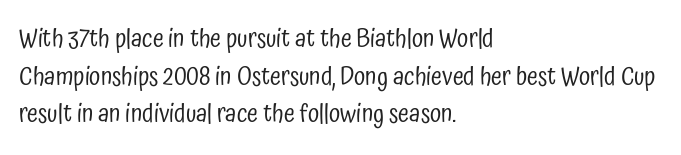
The image shows 25 px text type, upright; set left-aligned, normal line spacing (1.51x), normal letter spacing, not underlined.
